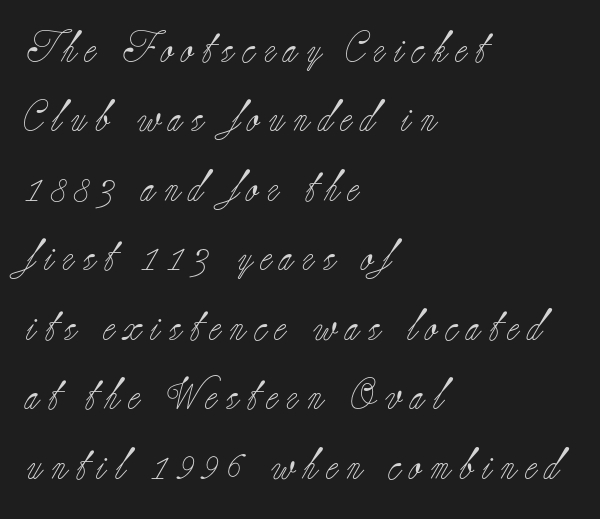
The baseline area is clear. Unbolded letterforms with no extra heft. These lines are rendered in a variable-pitch font. Stroke terminals: seriffed.
